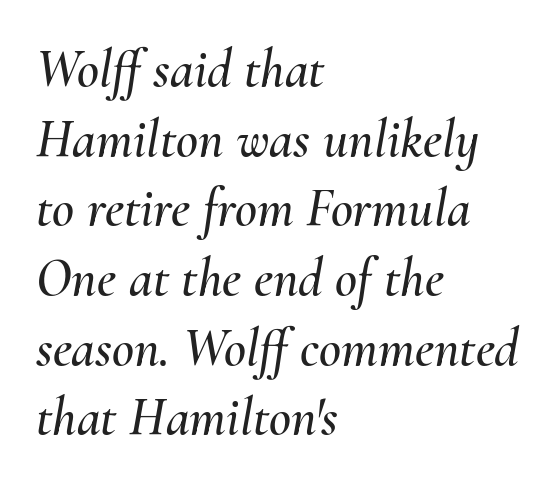
The image shows 54 px text type, italic (leaning right); set left-aligned, normal line spacing (1.29x), normal letter spacing, not underlined; medium stroke contrast and a small x-height.
